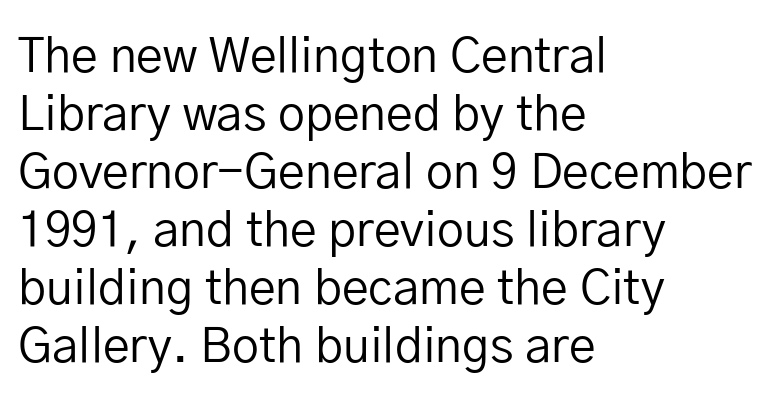
{"serif": "no", "italic": "no", "bold": "no", "weight": "regular", "width": "normal", "stroke_contrast": "low", "x_height": "medium", "monospaced": "no", "underline": "no", "align": "left", "line_spacing_ratio": 1.21, "letter_spacing": "normal", "letter_spacing_em": 0.0, "glyph_px": 48}
